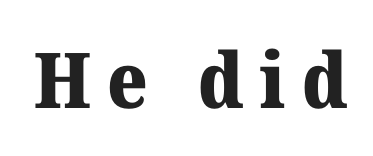
Words float on clear page, feet unadorned. Think of a printed novel: that variable character pitch is what you see here. What kind of face is this? One with serifs. This is heavy type, rendered in bold. Is the letter spacing exaggerated? Yes — the characters are pushed far apart.
